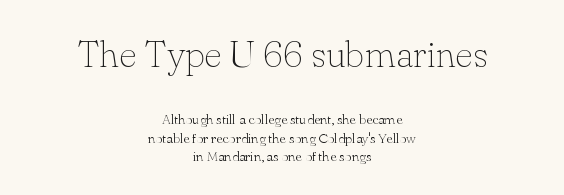
Q: Is the text bold? A: No.
Q: Is the text italic (slanted)? A: No, it is upright.
Q: Is the typeface a serif or a sans-serif typeface? A: Serif.
Q: Is the text underlined? A: No.
Q: How is the paragraph aligned? A: Centered.
Q: Is the spacing between letters normal or unusually wide? A: Normal.
Q: Is the spacing between lines tight, normal or loose? A: Normal.
Q: Which block of text is set in a larger size, the first (top) or the second (bottom)? A: The first (top) one.
Q: Width (condensed, normal, or wide)? A: Normal.
Q: Stroke contrast? A: Low.
Q: x-height? A: Small.
Q: Monospaced? A: No.
